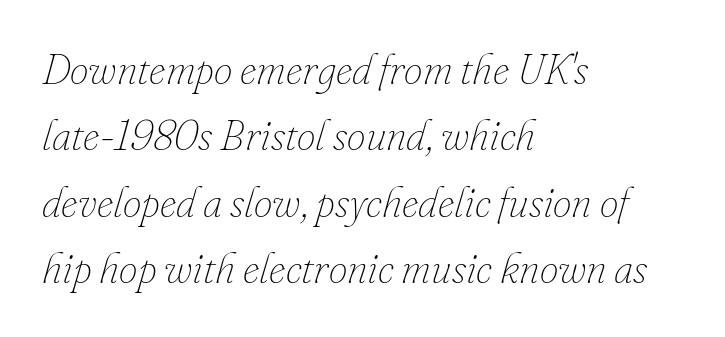
{"italic": "yes", "lean": "right", "slant_degrees": 16, "bold": "no", "weight": "thin", "width": "normal", "stroke_contrast": "low", "x_height": "small", "monospaced": "no", "underline": "no", "align": "left", "line_spacing": "normal", "line_spacing_ratio": 1.58, "letter_spacing": "normal", "letter_spacing_em": 0.0, "glyph_px": 42}
